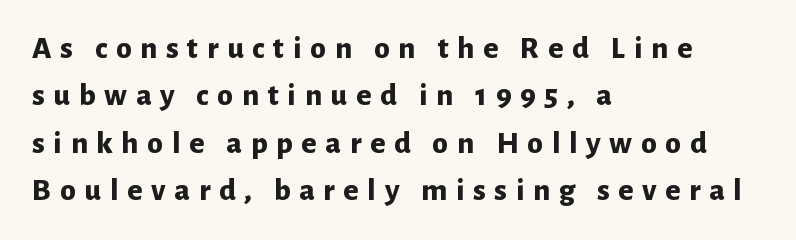
Q: Is the text bold? A: Yes.
Q: Is the text italic (slanted)? A: No, it is upright.
Q: Is the typeface a serif or a sans-serif typeface? A: Sans-serif.
Q: Is the text underlined? A: No.
Q: How is the paragraph aligned? A: Left-aligned.
Q: Is the spacing between letters normal or unusually wide? A: Unusually wide.
Q: Is the spacing between lines tight, normal or loose? A: Normal.
Q: Width (condensed, normal, or wide)? A: Normal.
Q: Stroke contrast? A: Low.
Q: x-height? A: Medium.
Q: Monospaced? A: No.
